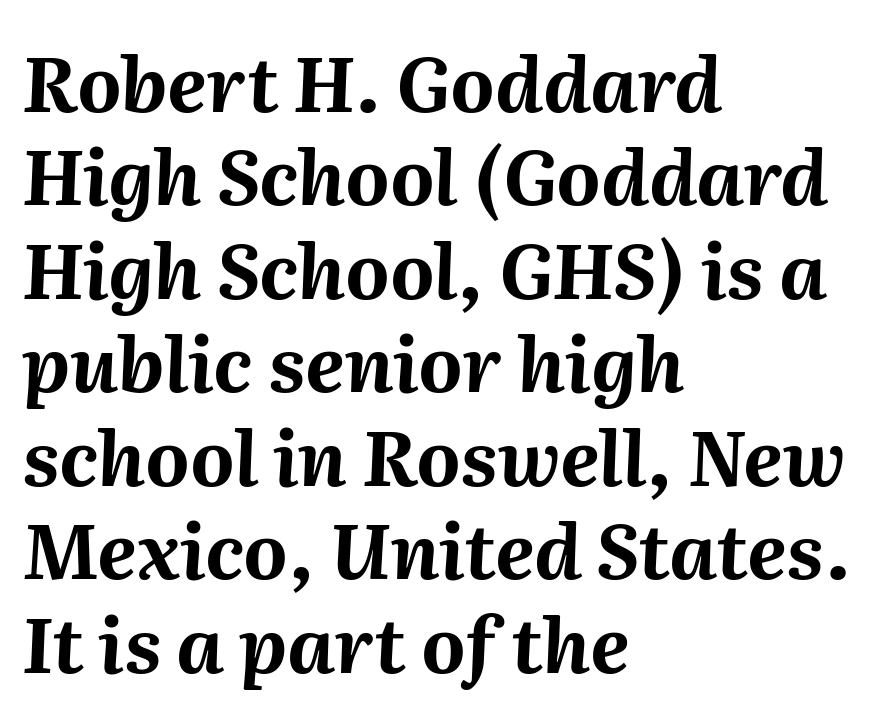
{"italic": "yes", "lean": "right", "slant_degrees": 2, "bold": "yes", "weight": "bold", "width": "normal", "stroke_contrast": "medium", "x_height": "medium", "monospaced": "no", "underline": "no", "align": "left", "line_spacing_ratio": 1.23, "letter_spacing": "normal", "letter_spacing_em": 0.0, "glyph_px": 76}
